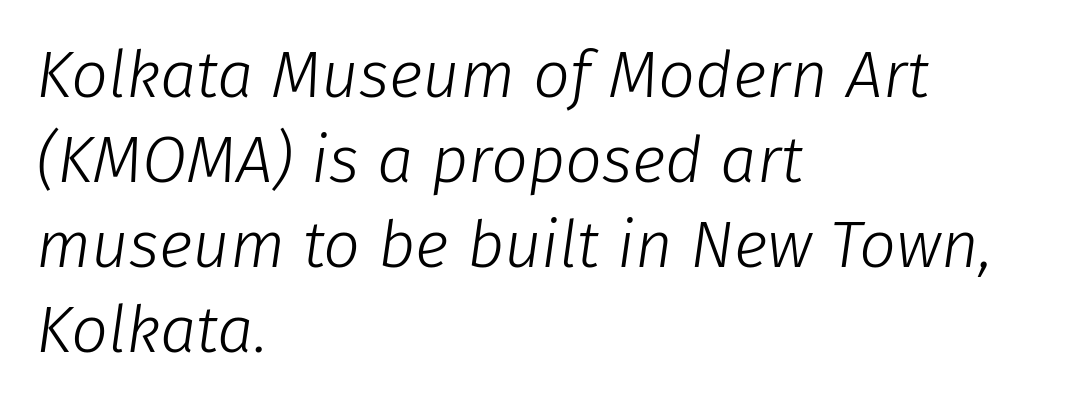
The image shows 65 px light type, italic (leaning right); set left-aligned, normal line spacing (1.31x), normal letter spacing, not underlined; low stroke contrast and a medium x-height.
